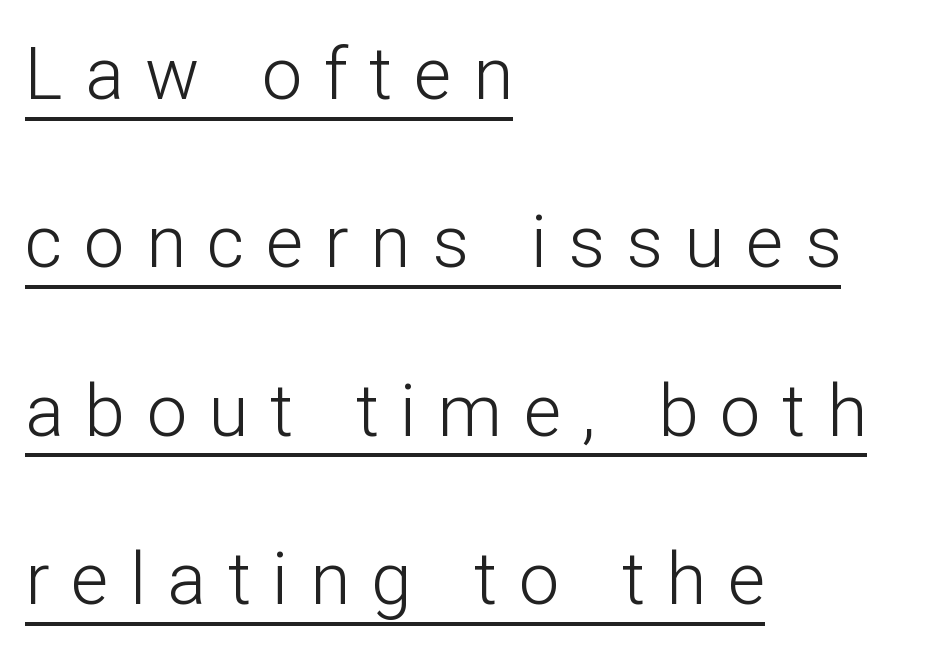
The image shows 72 px light sans-serif type, upright; set left-aligned, loose line spacing (2.34x), unusually wide letter spacing (+0.3 em), underlined; low stroke contrast and a medium x-height.
